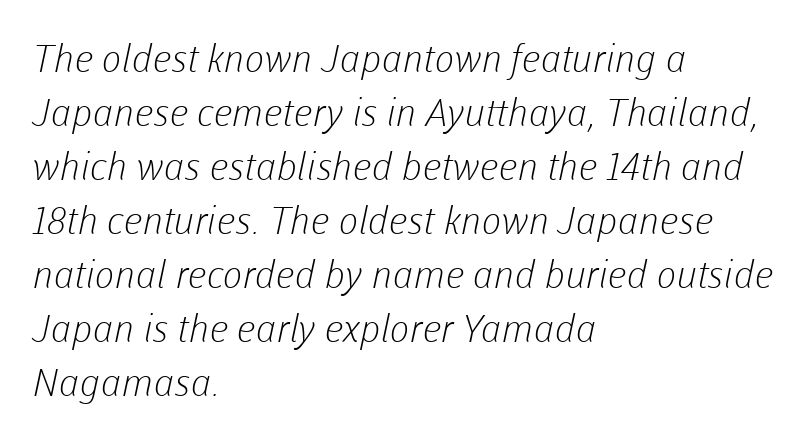
In terms of leading, this rendering sits right in the middle. Honestly, there is no underline to notice here at all. Horizontal alignment here is leftward, the default for most running prose. Do the characters align in a grid? No, the font is proportional. Examine the stroke ends and you'll find no serifs.
